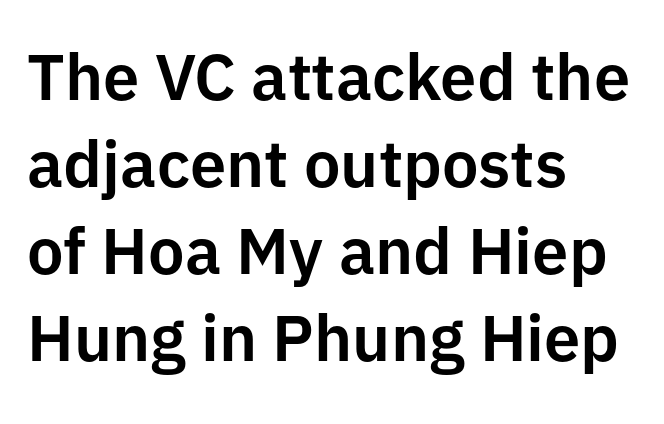
{"serif": "no", "italic": "no", "width": "normal", "stroke_contrast": "low", "x_height": "medium", "monospaced": "no", "underline": "no", "align": "left", "line_spacing": "normal", "line_spacing_ratio": 1.34, "letter_spacing": "normal", "letter_spacing_em": 0.0, "glyph_px": 65}
